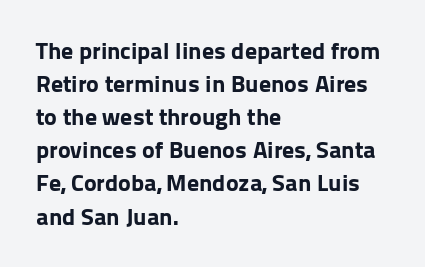
{"italic": "no", "bold": "yes", "underline": "no", "align": "left", "line_spacing": "normal", "line_spacing_ratio": 1.38, "letter_spacing": "normal", "letter_spacing_em": 0.0, "glyph_px": 24}
